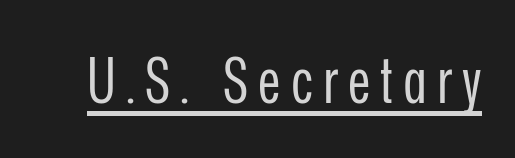
Designer's note — italics off, roman on. A typesetter would call this proportional, since set widths differ per character. This rendering features underlined lettering. The typeface has the unassuming heft of standard copy or less. Check where the strokes stop: nothing finishes them off — pure sans.
